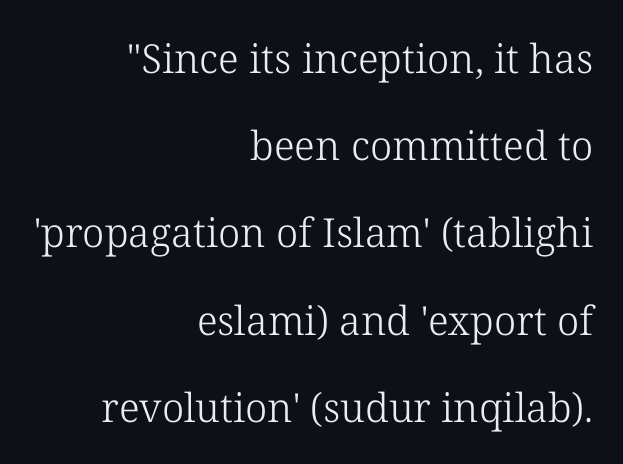
The lines are spread far apart with generous leading. Spacing between characters is what you'd get straight out of the box. No italicization has been applied; the sample stays upright. These glyphs show unthickened strokes, regular width or finer. What kind of face is this? One with serifs.
